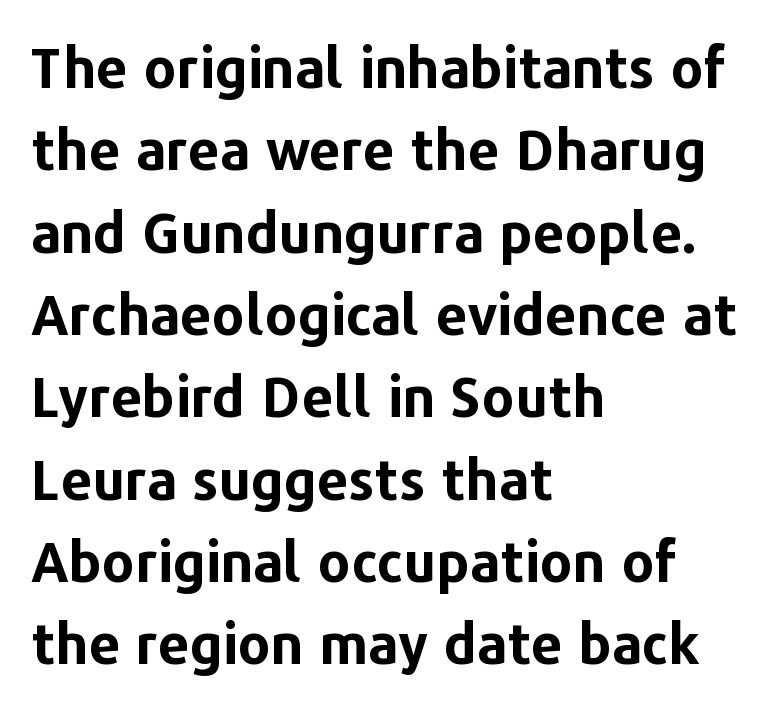
Q: Is the text bold? A: Yes.
Q: Is the text italic (slanted)? A: No, it is upright.
Q: Is the typeface a serif or a sans-serif typeface? A: Sans-serif.
Q: Is the text underlined? A: No.
Q: How is the paragraph aligned? A: Left-aligned.
Q: Is the spacing between letters normal or unusually wide? A: Normal.
Q: Is the spacing between lines tight, normal or loose? A: Normal.
Q: Width (condensed, normal, or wide)? A: Normal.
Q: Stroke contrast? A: Low.
Q: x-height? A: Medium.
Q: Monospaced? A: No.
